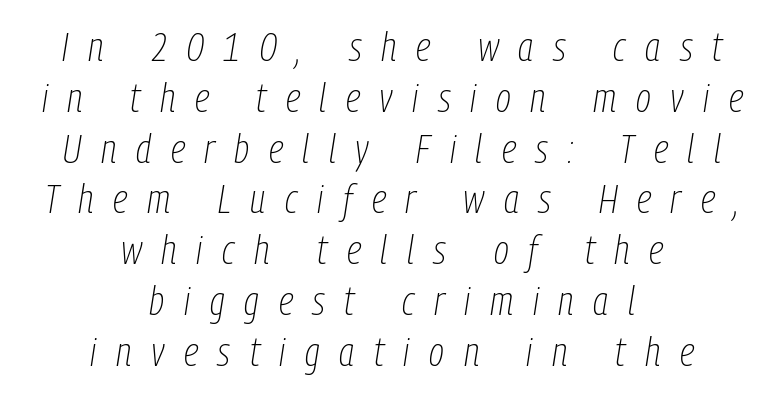
Does the copy run flush right? No — it is centered line by line. One glance says typical: line gaps are just what's usual. Would a proofreader flag this as italicized? Yes. The passage shown is not bold in any degree. Short note: letters widely spaced.
